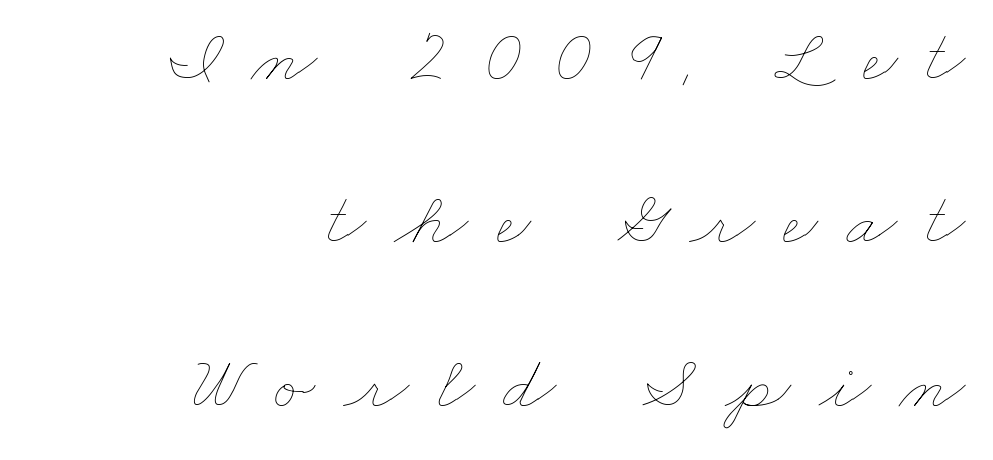
The image shows 76 px thin, wide type; set right-aligned, loose line spacing (2.15x), unusually wide letter spacing (+0.37 em), not underlined; low stroke contrast and a small x-height.
